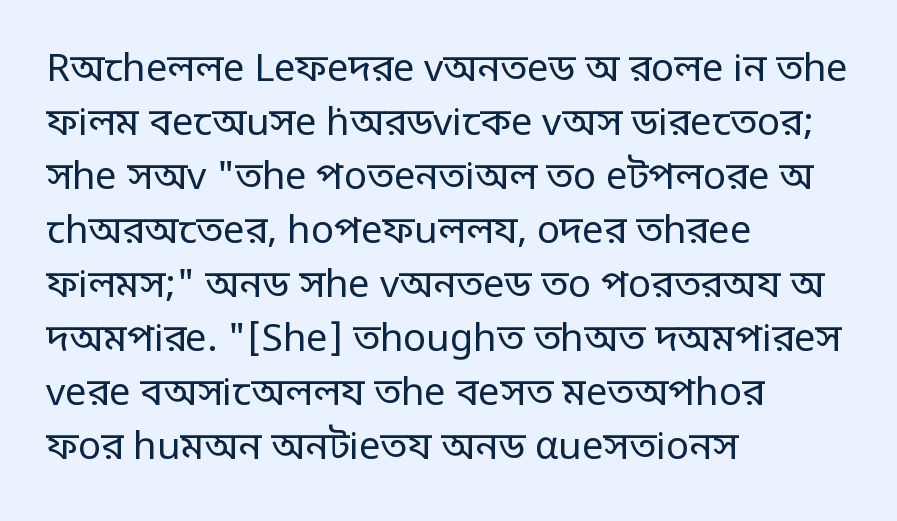
This is the regular roman posture of the typeface. This rendering leaves character spacing at its baseline value. The passage shown is typed in a proportional face where columns would drift. Each letter's strokes conclude bluntly, with no projecting serifs.
